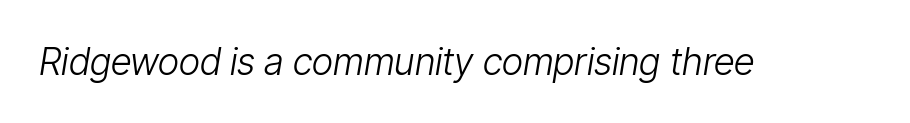
{"italic": "yes", "lean": "right", "slant_degrees": 9, "bold": "no", "weight": "light", "width": "condensed", "stroke_contrast": "low", "x_height": "medium", "monospaced": "no", "underline": "no", "letter_spacing": "normal", "letter_spacing_em": 0.0, "glyph_px": 37}
